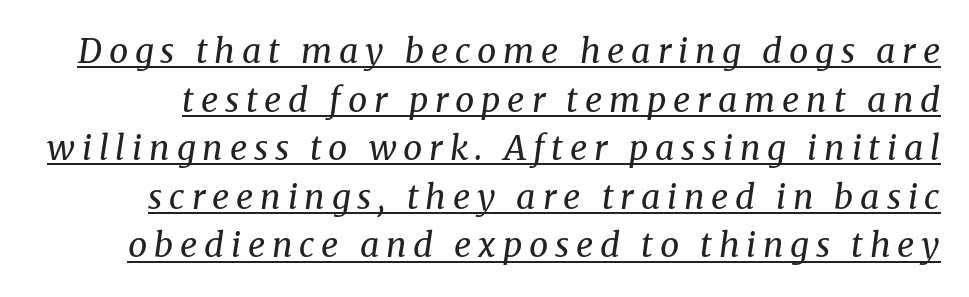
{"serif": "yes", "italic": "yes", "lean": "right", "slant_degrees": 8, "bold": "no", "weight": "regular", "width": "normal", "stroke_contrast": "medium", "x_height": "medium", "monospaced": "no", "underline": "yes", "line_spacing": "normal", "line_spacing_ratio": 1.43, "letter_spacing": "wide", "letter_spacing_em": 0.2, "glyph_px": 34}
